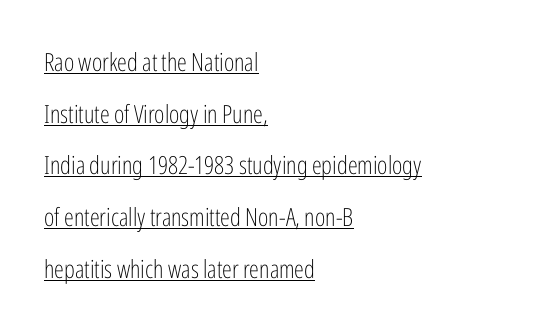
Q: Is the text bold? A: No.
Q: Is the text italic (slanted)? A: No, it is upright.
Q: Is the text underlined? A: Yes.
Q: How is the paragraph aligned? A: Left-aligned.
Q: Is the spacing between letters normal or unusually wide? A: Normal.
Q: Is the spacing between lines tight, normal or loose? A: Loose.
